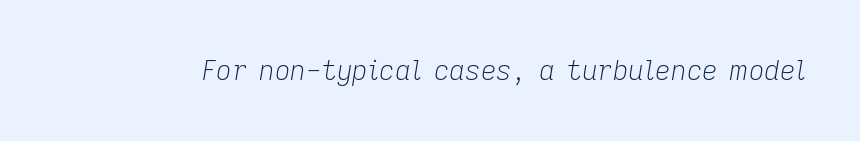
Rendered with sloped, italic letterforms. The strokes carry an ordinary text weight at most. How are the letters spaced? Ordinarily, with no added tracking. The zone under the glyphs is completely vacant.
